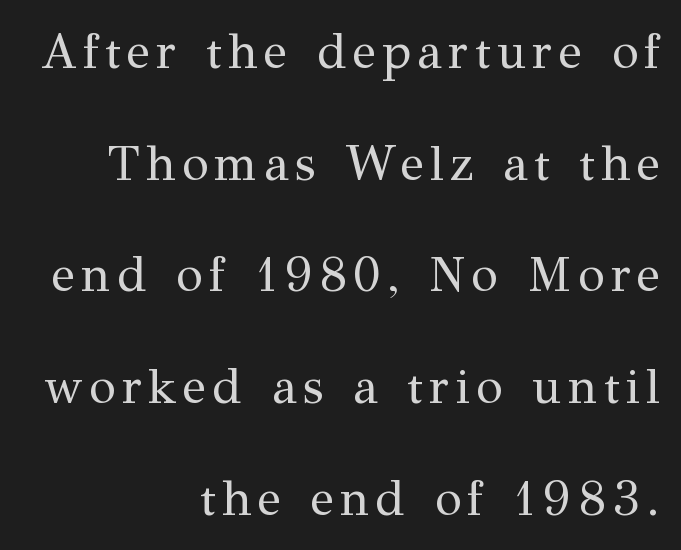
Q: Is the text bold? A: No.
Q: Is the text italic (slanted)? A: No, it is upright.
Q: Is the typeface a serif or a sans-serif typeface? A: Serif.
Q: Is the text underlined? A: No.
Q: How is the paragraph aligned? A: Right-aligned.
Q: Is the spacing between lines tight, normal or loose? A: Loose.
Q: Width (condensed, normal, or wide)? A: Normal.
Q: Stroke contrast? A: Medium.
Q: x-height? A: Medium.
Q: Monospaced? A: No.
